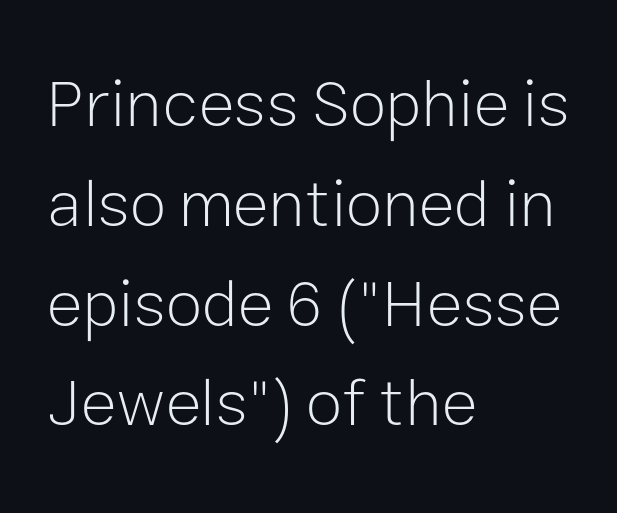
The image shows 67 px light sans-serif type, upright; set left-aligned, normal line spacing (1.49x), normal letter spacing, not underlined; low stroke contrast and a medium x-height.
